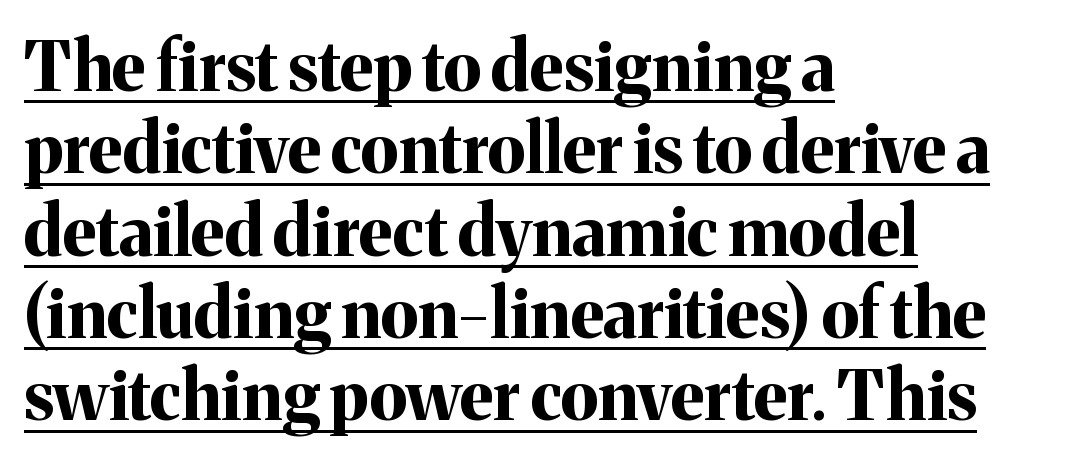
The letterforms sit shoulder to shoulder at normal distance. You can tell from the footed stems that serif type was used. Leftover space on each line is placed entirely after the last word. The rendering uses natural spacing where letterforms have individual widths.
